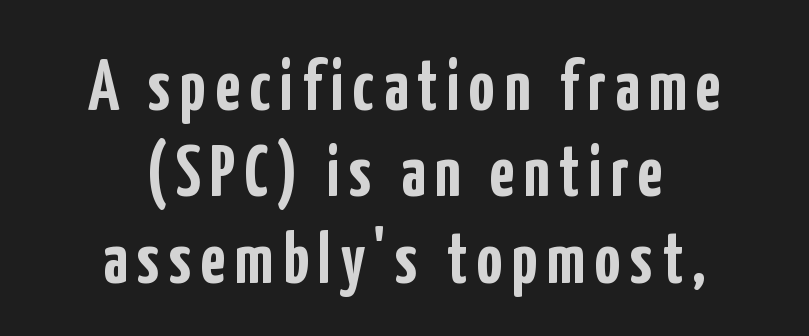
The letters are bold, with thick, heavy strokes. The passage shown is typed in a proportional face where columns would drift. Are there feet on the stems? There aren't — it's a sans. In CSS terms this would be text-align: center.
